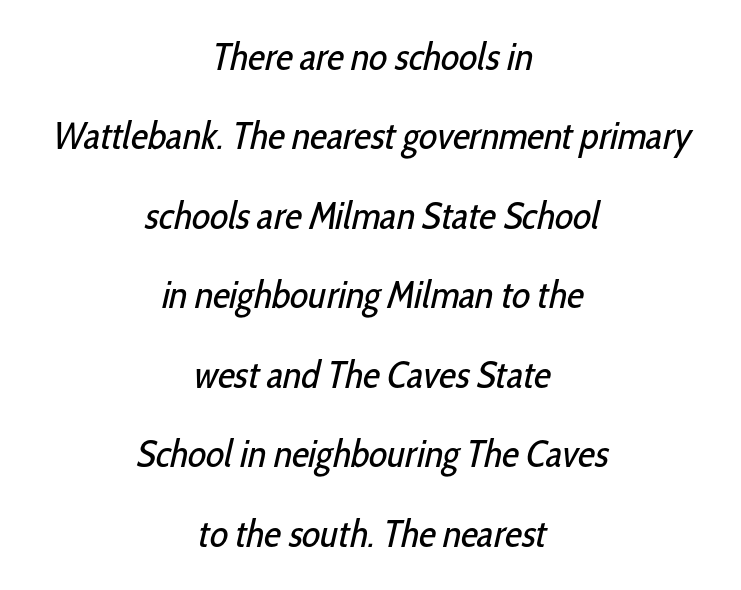
The image shows 38 px regular-weight, condensed sans-serif type; set centered, loose line spacing (2.09x), normal letter spacing, not underlined; low stroke contrast and a medium x-height.
